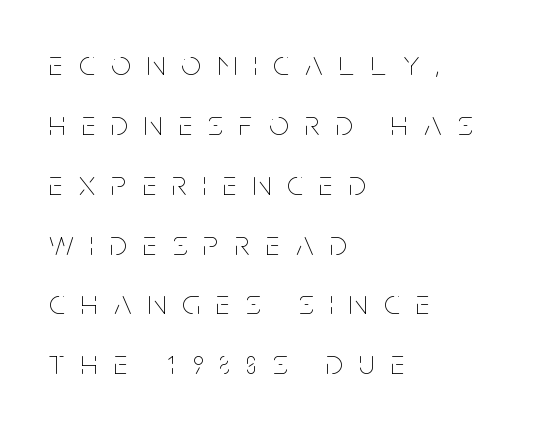
{"italic": "no", "bold": "no", "weight": "thin", "width": "condensed", "stroke_contrast": "low", "x_height": "large", "monospaced": "no", "underline": "no", "align": "left", "line_spacing_ratio": 1.71, "letter_spacing": "wide", "letter_spacing_em": 0.47, "glyph_px": 35}
